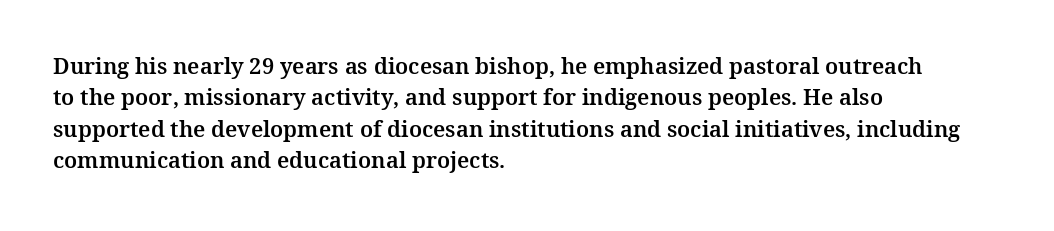
{"italic": "no", "underline": "no", "align": "left", "line_spacing": "normal", "line_spacing_ratio": 1.43, "letter_spacing": "normal", "letter_spacing_em": 0.0, "glyph_px": 22}
